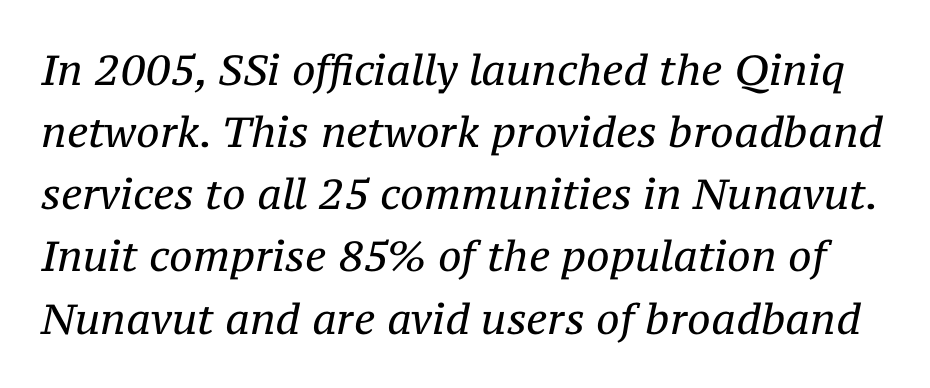
{"serif": "yes", "italic": "yes", "lean": "right", "slant_degrees": 12, "bold": "no", "weight": "regular", "width": "normal", "stroke_contrast": "medium", "x_height": "medium", "monospaced": "no", "underline": "no", "line_spacing": "normal", "line_spacing_ratio": 1.48, "letter_spacing": "normal", "letter_spacing_em": 0.0, "glyph_px": 42}
